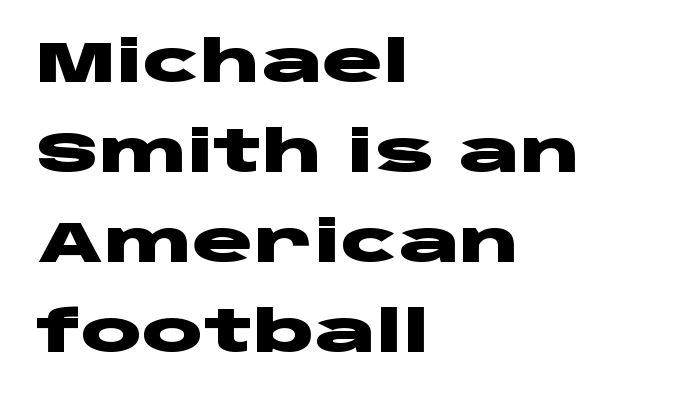
{"serif": "no", "italic": "no", "bold": "yes", "weight": "heavy", "width": "wide", "stroke_contrast": "low", "x_height": "large", "monospaced": "no", "underline": "no", "align": "left", "line_spacing": "normal", "line_spacing_ratio": 1.58, "letter_spacing": "normal", "letter_spacing_em": 0.0, "glyph_px": 57}
